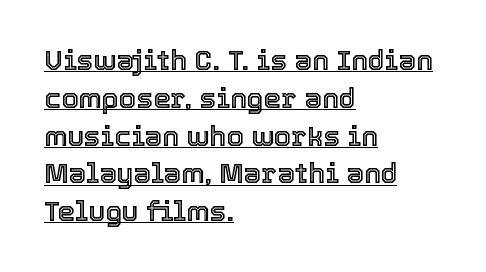
The image shows 28 px text type, upright; set left-aligned, normal line spacing (1.35x), normal letter spacing, underlined; a medium x-height.
